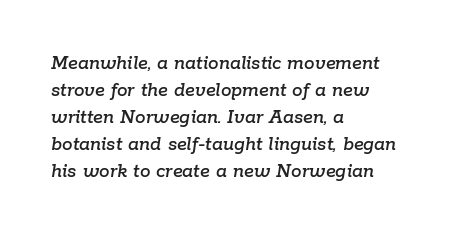
Tall strokes in this sample are angled rather than plumb. The glyphs are unaccompanied by any horizontal stroke below them. Vertically, the passage feels balanced, rows spaced as you'd expect. Every row of glyphs begins at an identical x-position on the left.
